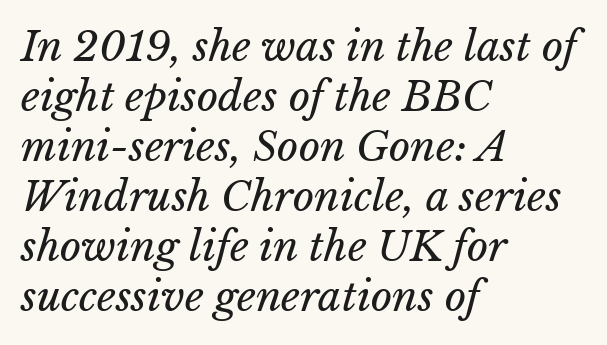
The horizontal fit of the characters is conventional and even. Counters stay open thanks to moderate or lighter strokes. Each letter keeps its own natural width here, so spacing adapts to shape. These lines are set flush left with a ragged right edge. Bare-footed words on every line. Slant detected: the letters are inclined.
